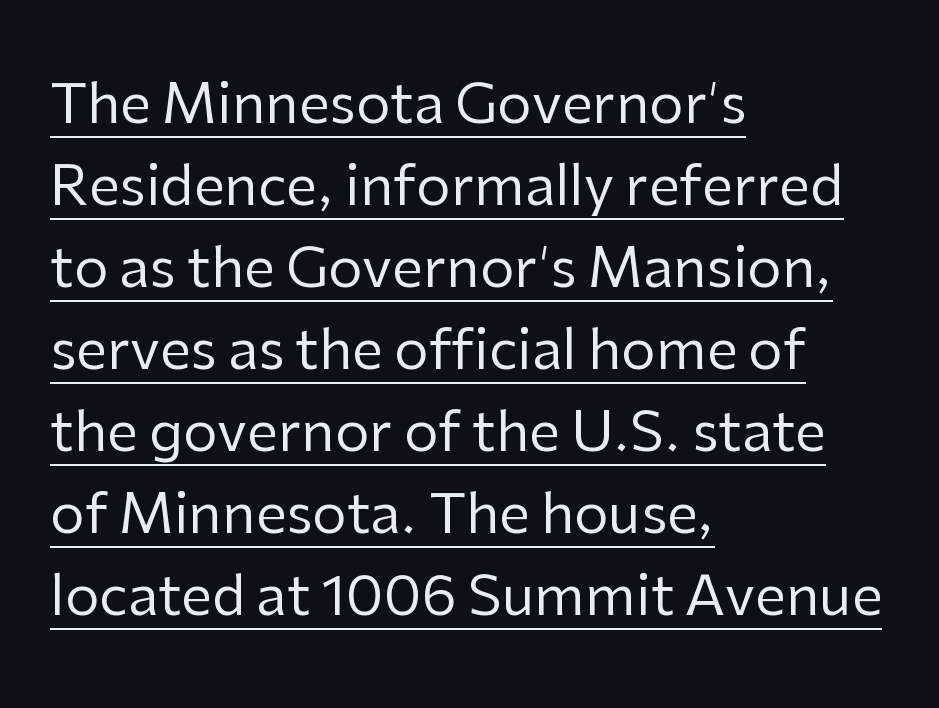
{"serif": "no", "italic": "no", "bold": "no", "weight": "regular", "width": "normal", "stroke_contrast": "low", "x_height": "medium", "monospaced": "no", "underline": "yes", "align": "left", "line_spacing": "normal", "line_spacing_ratio": 1.49, "letter_spacing": "normal", "letter_spacing_em": 0.0, "glyph_px": 55}
